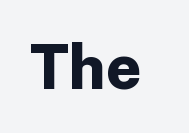
{"serif": "no", "italic": "no", "bold": "yes", "weight": "bold", "width": "normal", "stroke_contrast": "low", "x_height": "medium", "monospaced": "no", "underline": "no", "letter_spacing": "normal", "letter_spacing_em": 0.0, "glyph_px": 62}
